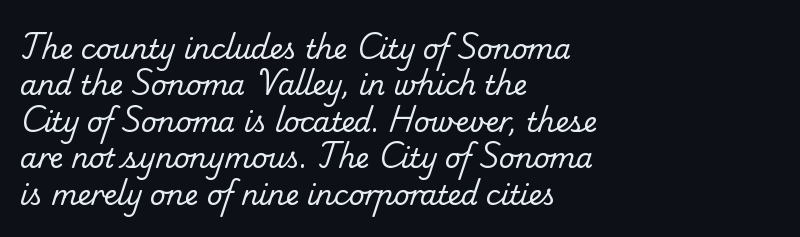
Q: Is the text bold? A: No.
Q: Is the text underlined? A: No.
Q: How is the paragraph aligned? A: Left-aligned.
Q: Is the spacing between letters normal or unusually wide? A: Normal.
Q: Is the spacing between lines tight, normal or loose? A: Normal.
